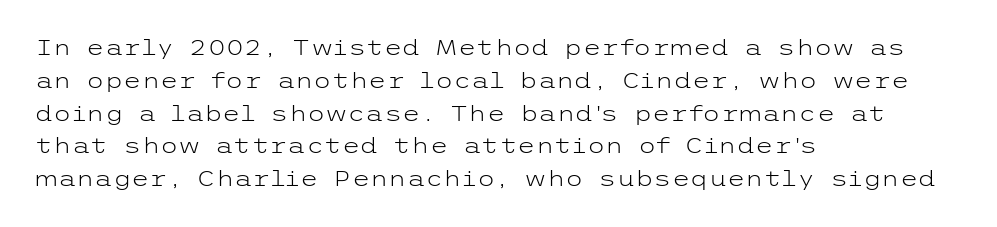
Upright lettering throughout. The rows are spaced the way most documents space them. These lines stack with their left ends in a neat column. The space beneath each line is pristine and unruled. This sample uses plain, unmodified letter spacing. Stem width sits at or under what a default text font uses.
